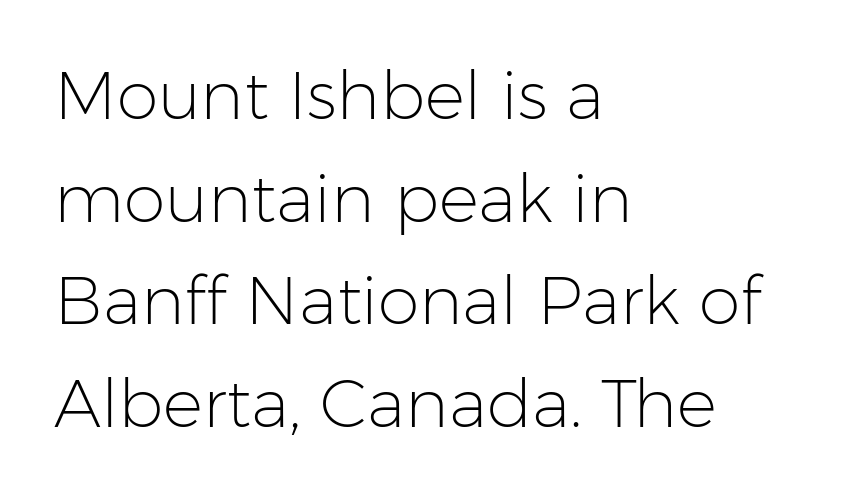
The image shows 67 px light sans-serif type, upright; set left-aligned, normal line spacing (1.53x), normal letter spacing, not underlined; low stroke contrast and a medium x-height.
